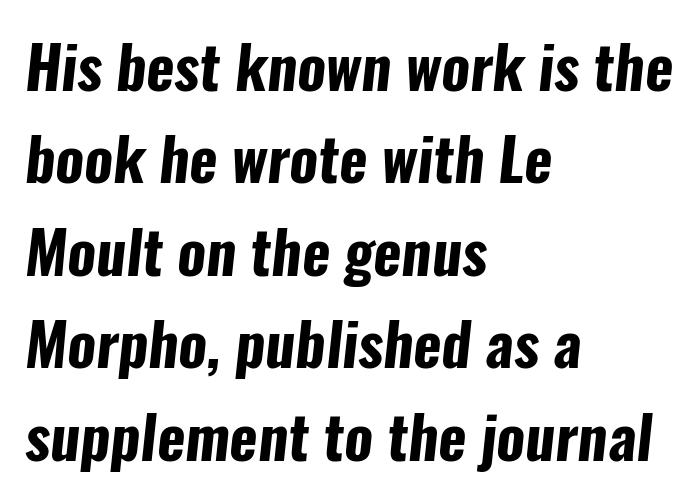
{"serif": "no", "bold": "yes", "weight": "bold", "width": "condensed", "stroke_contrast": "low", "x_height": "medium", "monospaced": "no", "underline": "no", "align": "left", "line_spacing": "normal", "line_spacing_ratio": 1.54, "letter_spacing": "normal", "letter_spacing_em": 0.0, "glyph_px": 60}
